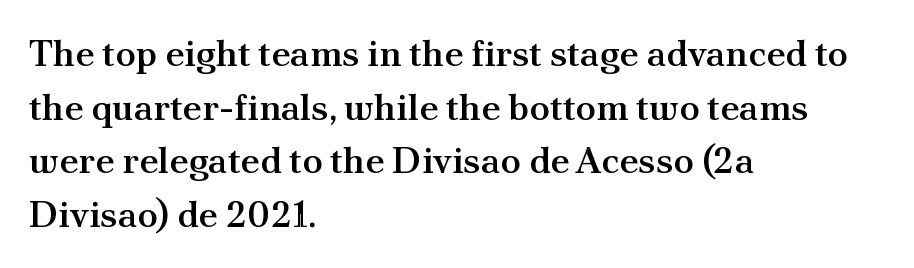
{"serif": "yes", "italic": "no", "bold": "semi", "weight": "semibold", "width": "normal", "stroke_contrast": "medium", "x_height": "small", "monospaced": "no", "underline": "no", "align": "left", "line_spacing": "normal", "line_spacing_ratio": 1.45, "letter_spacing": "normal", "letter_spacing_em": 0.0, "glyph_px": 37}
